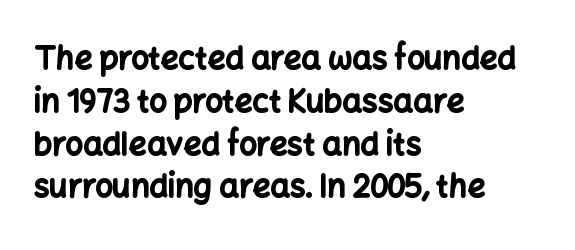
Here the designer chose a conventional face with non-uniform glyph widths. Normally led — the rows are evenly, conventionally spaced. These lines stack with their left ends in a neat column. The letters stand straight up with perfectly vertical stems. This sample uses plain, unmodified letter spacing. The glyphs are unaccompanied by any horizontal stroke below them.
